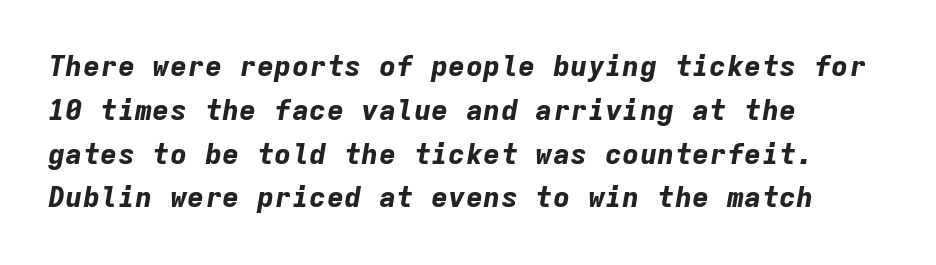
It's the slanting kind of type. These lines are rendered in a fixed-pitch font. Strong, thick strokes mark this as bold type. The words here are not underlined. Characters follow at the spacing the type designer built in. Teacher's note: observe the even left margin — that is flush-left alignment.
